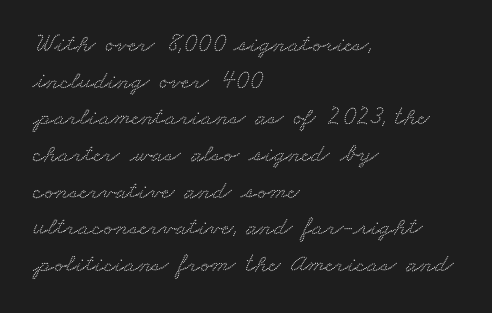
Tracking here is standard; glyphs follow each other at the usual distance. Line spacing here is normal. A bare baseline throughout the passage. Compared with a centered layout, this one pins lines to the left instead.
